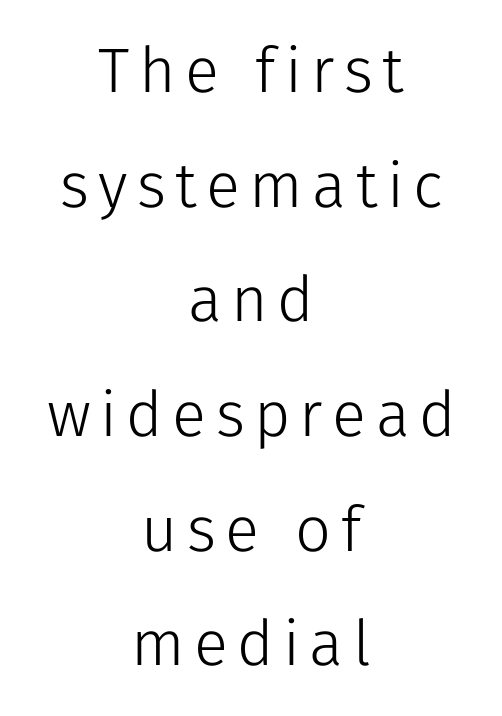
The image shows 63 px light sans-serif type, upright; set centered, line spacing 1.82x, not underlined; low stroke contrast and a medium x-height.
